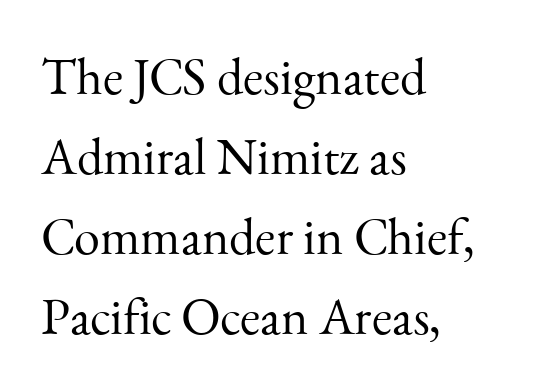
The image shows 52 px light serif type, upright; set left-aligned, normal line spacing (1.54x), normal letter spacing, not underlined; medium stroke contrast and a small x-height.
